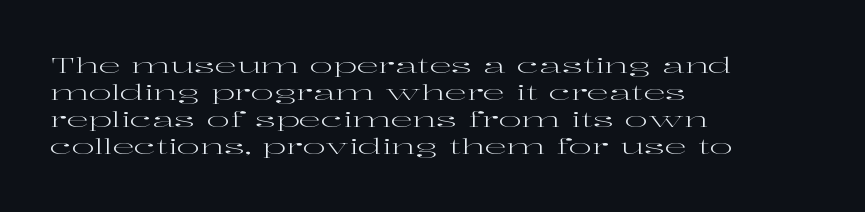
Beneath every word, the page is bare. The lettering holds an erect, upright posture throughout. Caption: face not bold, strokes unweighted. The gaps between neighbouring characters are ordinary and unremarkable.
